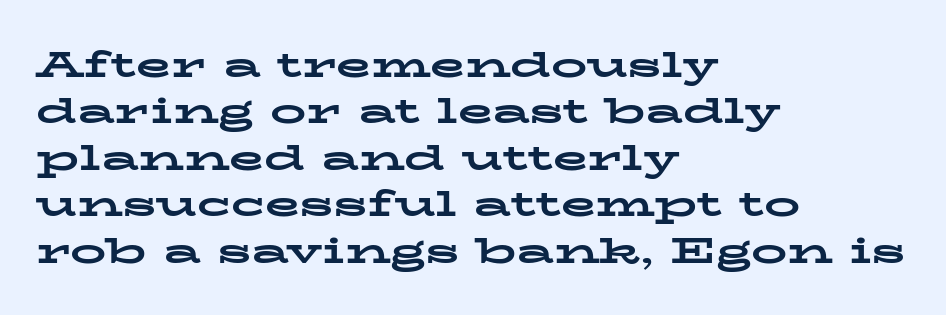
The image shows 36 px bold, wide serif type, upright; set left-aligned, normal line spacing (1.29x), normal letter spacing, not underlined; low stroke contrast and a medium x-height.
